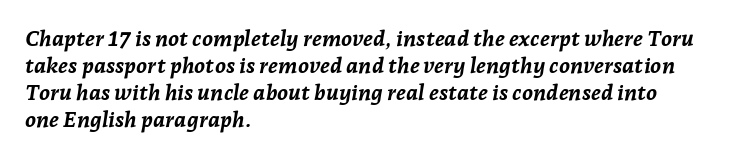
Q: Is the text bold? A: Yes.
Q: Is the text italic (slanted)? A: Yes, it leans right by about 7 degrees.
Q: Is the text underlined? A: No.
Q: How is the paragraph aligned? A: Left-aligned.
Q: Is the spacing between letters normal or unusually wide? A: Normal.
